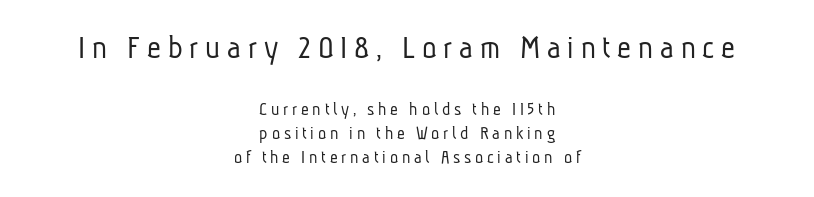
Q: Is the text bold? A: No.
Q: Is the typeface a serif or a sans-serif typeface? A: Sans-serif.
Q: Is the text underlined? A: No.
Q: How is the paragraph aligned? A: Centered.
Q: Is the spacing between letters normal or unusually wide? A: Unusually wide.
Q: Is the spacing between lines tight, normal or loose? A: Normal.
Q: Which block of text is set in a larger size, the first (top) or the second (bottom)? A: The first (top) one.
Q: Width (condensed, normal, or wide)? A: Condensed.
Q: Stroke contrast? A: Low.
Q: x-height? A: Medium.
Q: Monospaced? A: No.
